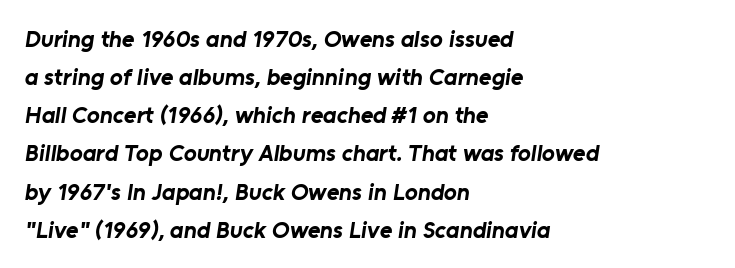
{"bold": "yes", "underline": "no", "align": "left", "line_spacing": "normal", "line_spacing_ratio": 1.59, "letter_spacing": "normal", "letter_spacing_em": 0.0, "glyph_px": 24}
